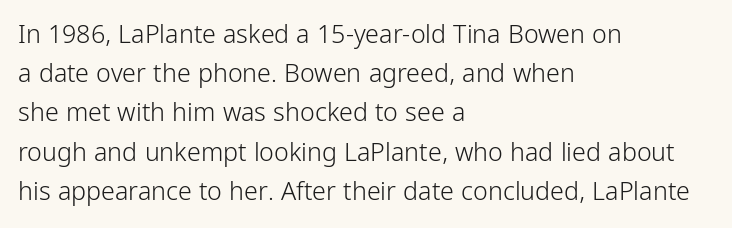
Is this a heavy cut? Hardly; it is regular or lighter. In CSS terms this would be text-align: left. Words appear dense and cohesive because spacing is normal. The gap between lines stays unmarked. Reading down the column, the eye jumps a familiar distance to each next line. This is roman type, the default non-slanted kind.
